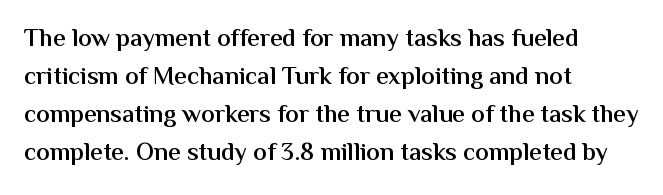
A roman cut, with each character standing at attention. The type is set solid horizontally, with unmodified tracking. These lines stack with their left ends in a neat column. Each glyph is drawn with semibold strokes, heavier than normal yet not fully bold.
